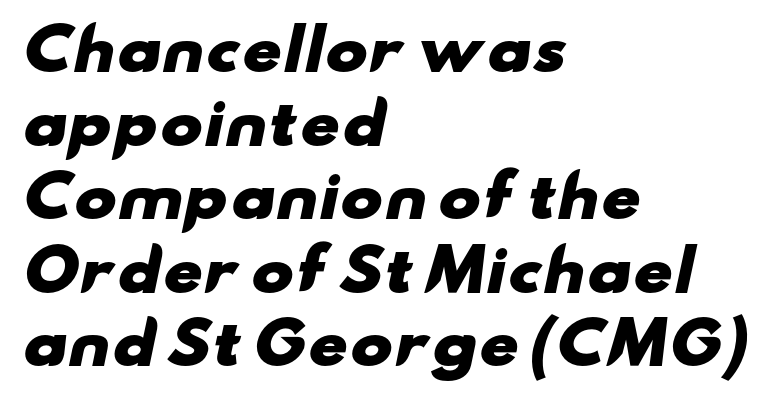
Q: Is the text bold? A: Yes.
Q: Is the typeface a serif or a sans-serif typeface? A: Sans-serif.
Q: Is the text underlined? A: No.
Q: How is the paragraph aligned? A: Left-aligned.
Q: Is the spacing between letters normal or unusually wide? A: Normal.
Q: Is the spacing between lines tight, normal or loose? A: Normal.
Q: Width (condensed, normal, or wide)? A: Wide.
Q: Stroke contrast? A: Low.
Q: x-height? A: Small.
Q: Monospaced? A: No.
